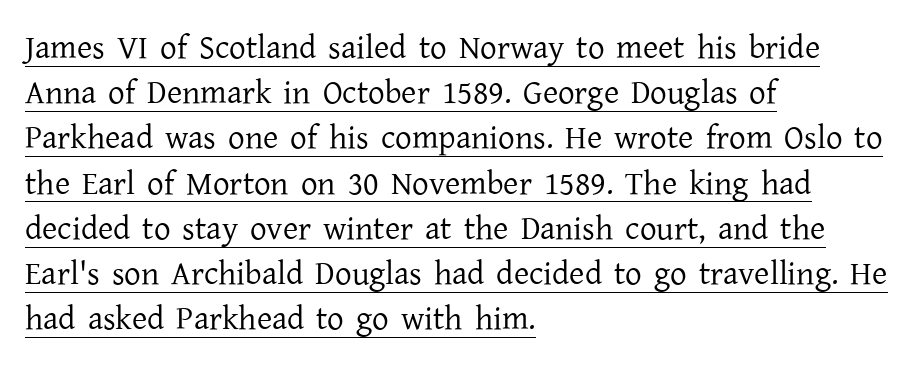
The image shows 33 px regular-weight serif type, upright; set left-aligned, normal line spacing (1.37x), normal letter spacing, underlined; low stroke contrast and a medium x-height.
